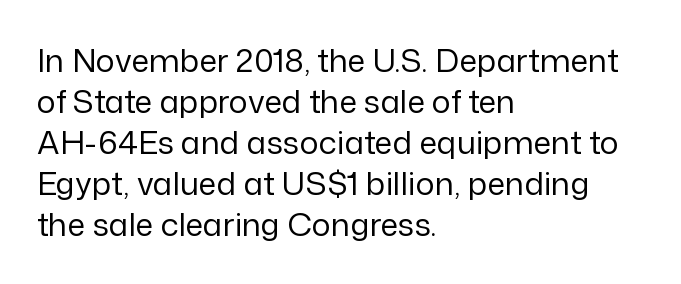
The image shows 32 px regular-weight sans-serif type, upright; set left-aligned, normal line spacing (1.28x), normal letter spacing, not underlined; low stroke contrast and a medium x-height.
